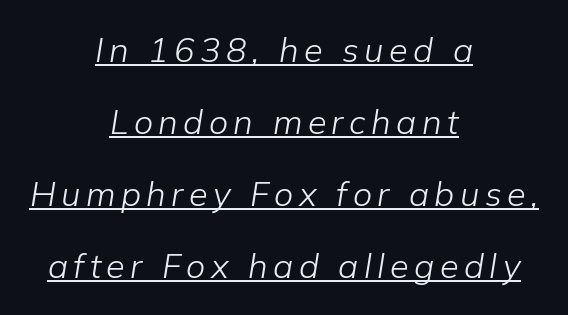
Q: Is the text bold? A: No.
Q: Is the text italic (slanted)? A: Yes, it leans right by about 9 degrees.
Q: Is the text underlined? A: Yes.
Q: How is the paragraph aligned? A: Centered.
Q: Is the spacing between lines tight, normal or loose? A: Loose.
Q: Width (condensed, normal, or wide)? A: Normal.
Q: Stroke contrast? A: Low.
Q: x-height? A: Medium.
Q: Monospaced? A: No.
